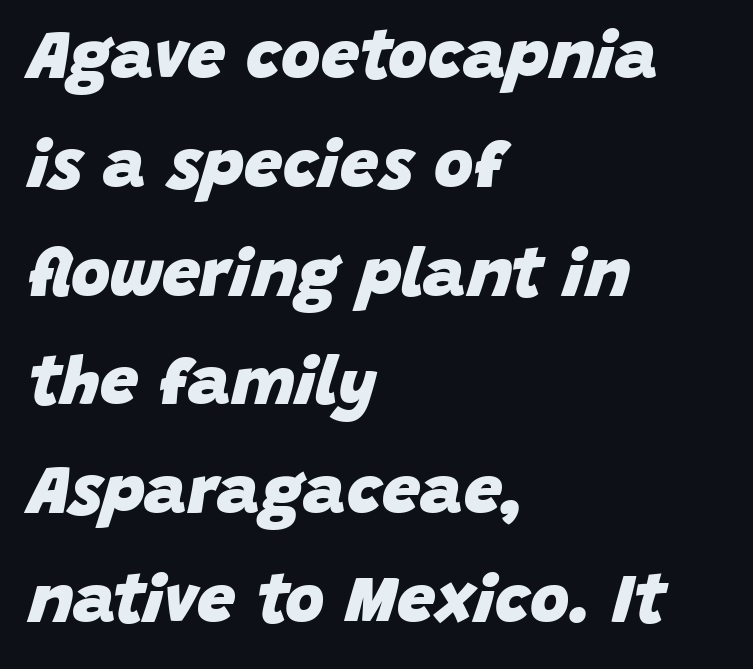
Q: Is the text bold? A: Yes.
Q: Is the text italic (slanted)? A: Yes, it leans right by about 15 degrees.
Q: Is the text underlined? A: No.
Q: How is the paragraph aligned? A: Left-aligned.
Q: Is the spacing between letters normal or unusually wide? A: Normal.
Q: Is the spacing between lines tight, normal or loose? A: Normal.
Q: Width (condensed, normal, or wide)? A: Normal.
Q: Stroke contrast? A: Low.
Q: x-height? A: Large.
Q: Monospaced? A: No.
